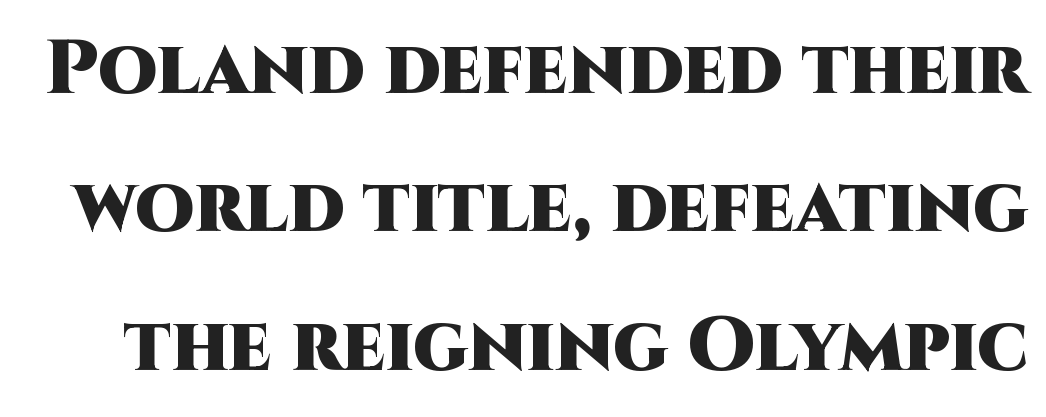
Q: Is the text bold? A: Yes.
Q: Is the text italic (slanted)? A: No, it is upright.
Q: Is the typeface a serif or a sans-serif typeface? A: Sans-serif.
Q: Is the text underlined? A: No.
Q: Is the spacing between letters normal or unusually wide? A: Normal.
Q: Width (condensed, normal, or wide)? A: Normal.
Q: Stroke contrast? A: High.
Q: x-height? A: Large.
Q: Monospaced? A: No.
